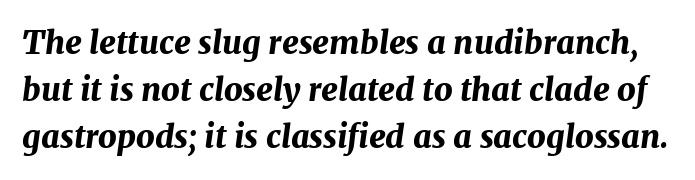
Q: Is the text bold? A: Yes.
Q: Is the text italic (slanted)? A: Yes, it leans right by about 7 degrees.
Q: Is the text underlined? A: No.
Q: Is the spacing between letters normal or unusually wide? A: Normal.
Q: Is the spacing between lines tight, normal or loose? A: Normal.
Q: Width (condensed, normal, or wide)? A: Normal.
Q: Stroke contrast? A: Medium.
Q: x-height? A: Medium.
Q: Monospaced? A: No.
